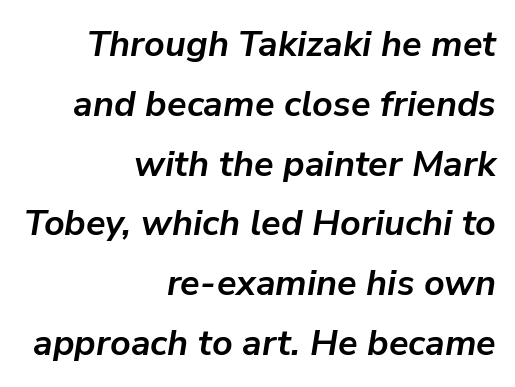
Q: Is the text bold? A: Yes.
Q: Is the text italic (slanted)? A: Yes, it leans right by about 9 degrees.
Q: Is the text underlined? A: No.
Q: How is the paragraph aligned? A: Right-aligned.
Q: Is the spacing between letters normal or unusually wide? A: Normal.
Q: Is the spacing between lines tight, normal or loose? A: Normal.
Q: Width (condensed, normal, or wide)? A: Normal.
Q: Stroke contrast? A: Low.
Q: x-height? A: Medium.
Q: Monospaced? A: No.
